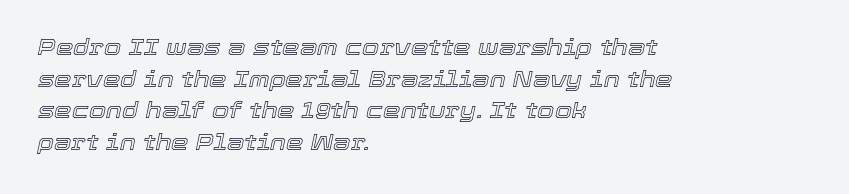
The image shows 22 px text type, italic (leaning right); set left-aligned, normal line spacing (1.44x), normal letter spacing, not underlined.
